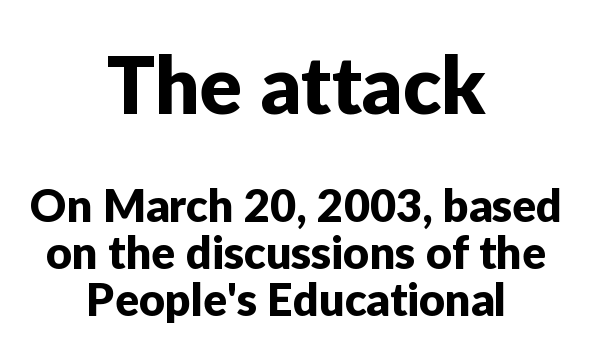
{"serif": "no", "italic": "no", "width": "normal", "stroke_contrast": "low", "x_height": "medium", "monospaced": "no", "underline": "no", "align": "center", "line_spacing": "tight", "line_spacing_ratio": 1.04, "letter_spacing": "normal", "letter_spacing_em": 0.0, "larger_block": "first", "size_ratio": 1.76, "glyph_px": 79}
